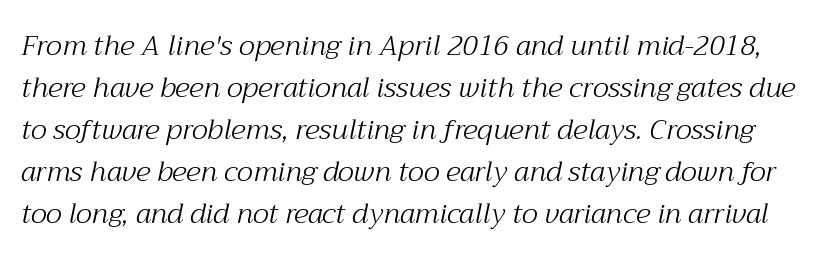
The image shows 28 px light serif type, italic (leaning right); set normal line spacing (1.5x), normal letter spacing, not underlined; medium stroke contrast and a medium x-height.
